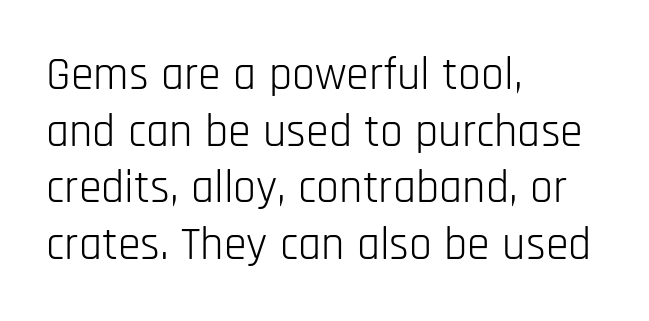
Q: Is the text bold? A: No.
Q: Is the text italic (slanted)? A: No, it is upright.
Q: Is the typeface a serif or a sans-serif typeface? A: Sans-serif.
Q: Is the text underlined? A: No.
Q: How is the paragraph aligned? A: Left-aligned.
Q: Is the spacing between letters normal or unusually wide? A: Normal.
Q: Width (condensed, normal, or wide)? A: Condensed.
Q: Stroke contrast? A: Low.
Q: x-height? A: Large.
Q: Monospaced? A: No.
